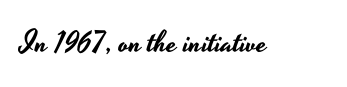
{"serif": "no", "width": "wide", "stroke_contrast": "low", "x_height": "small", "monospaced": "no", "underline": "no", "letter_spacing": "normal", "letter_spacing_em": 0.0, "glyph_px": 30}
